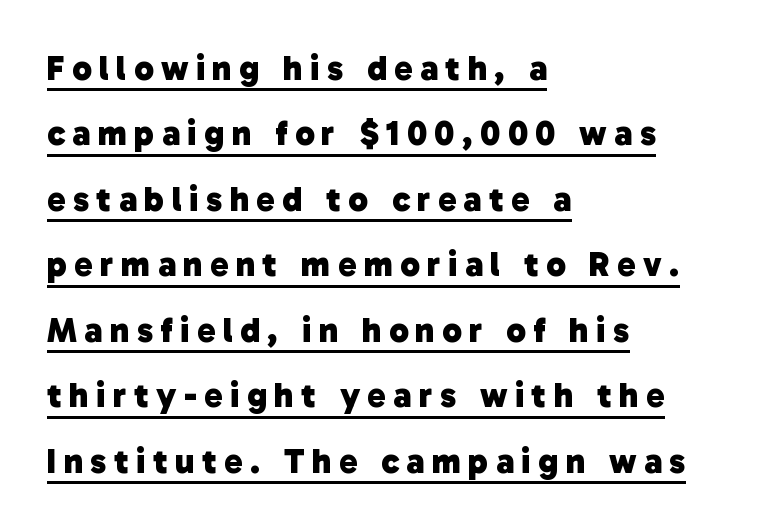
Each line starts at the same left margin while the right side varies. The letters carry no serifs — their stems end cleanly without finishing strokes. Here the designer chose a conventional face with non-uniform glyph widths. In terms of letterspacing, this is a distinctly airy, spread setting. Typographic density is high because the face is bold. Underlining? Definitely there.
